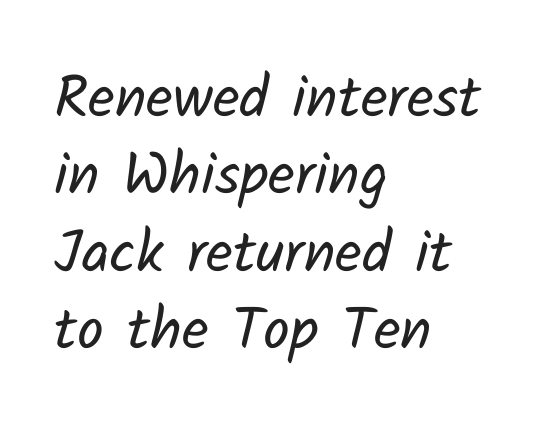
The image shows 59 px regular-weight sans-serif type; set left-aligned, normal line spacing (1.31x), normal letter spacing, not underlined; low stroke contrast and a medium x-height.
